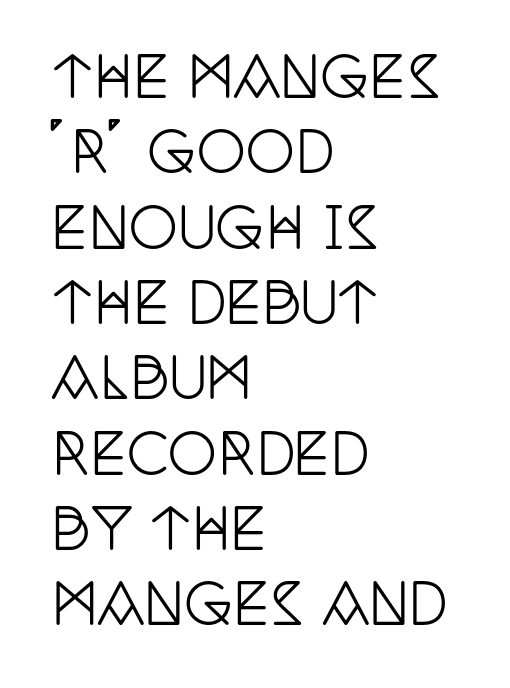
{"serif": "yes", "italic": "no", "width": "condensed", "stroke_contrast": "low", "x_height": "large", "monospaced": "no", "underline": "no", "align": "left", "line_spacing": "normal", "line_spacing_ratio": 1.37, "letter_spacing": "normal", "letter_spacing_em": 0.0, "glyph_px": 55}
